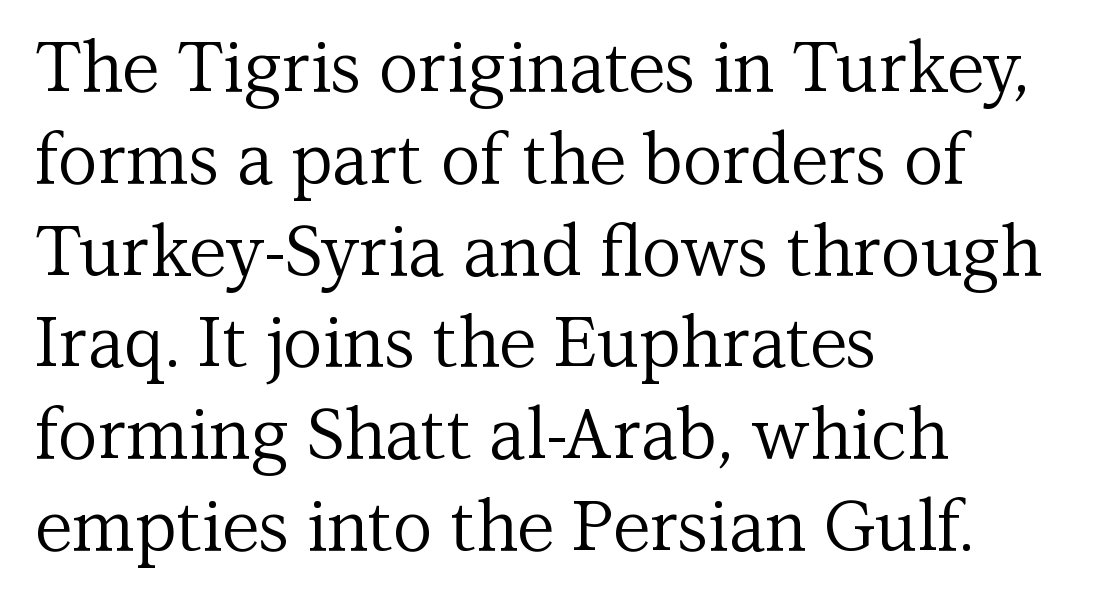
The image shows 69 px regular-weight serif type, upright; set left-aligned, normal line spacing (1.33x), normal letter spacing, not underlined; medium stroke contrast and a medium x-height.
